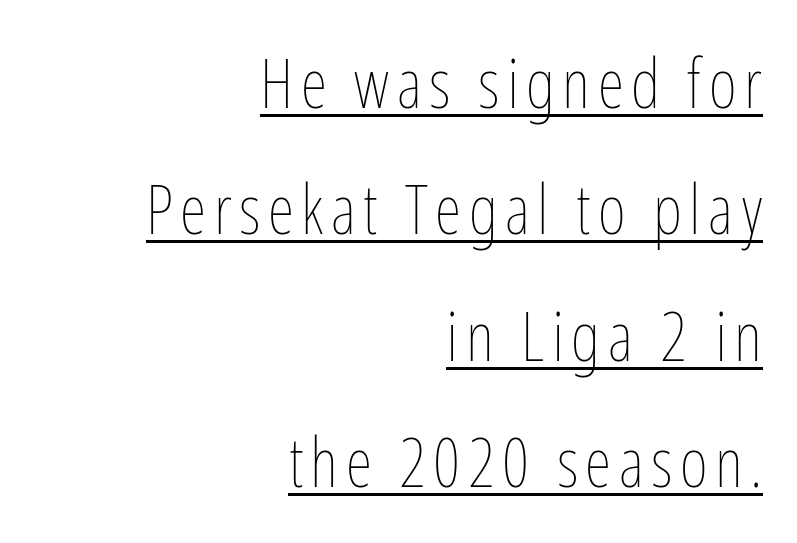
The typesetting does not lean heavy: it is not bold. The sample's only ornament is a line tracing under the words. Every character sits straight up, as roman type does. These lines are rendered in a variable-pitch font. The rag falls on the left side of this text block.
